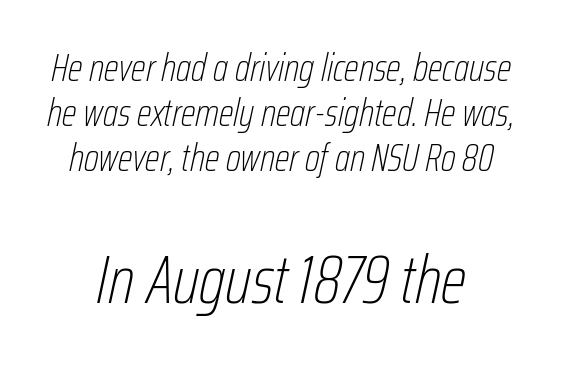
The image shows 68 px thin, condensed type, italic (leaning right); set tight line spacing (1.15x), normal letter spacing, not underlined; the second (bottom) block is 1.74x larger; low stroke contrast and a medium x-height.
